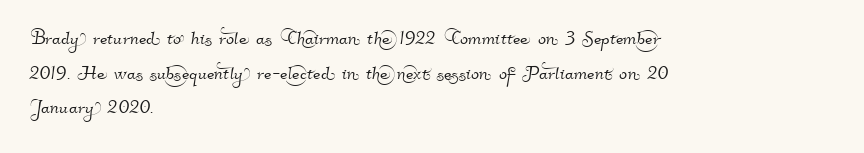
Q: Is the text underlined? A: No.
Q: How is the paragraph aligned? A: Left-aligned.
Q: Is the spacing between letters normal or unusually wide? A: Normal.
Q: Is the spacing between lines tight, normal or loose? A: Normal.
